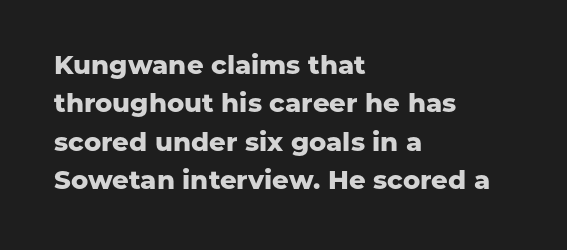
{"italic": "no", "bold": "yes", "underline": "no", "align": "left", "line_spacing": "normal", "line_spacing_ratio": 1.48, "letter_spacing": "normal", "letter_spacing_em": 0.0, "glyph_px": 26}
